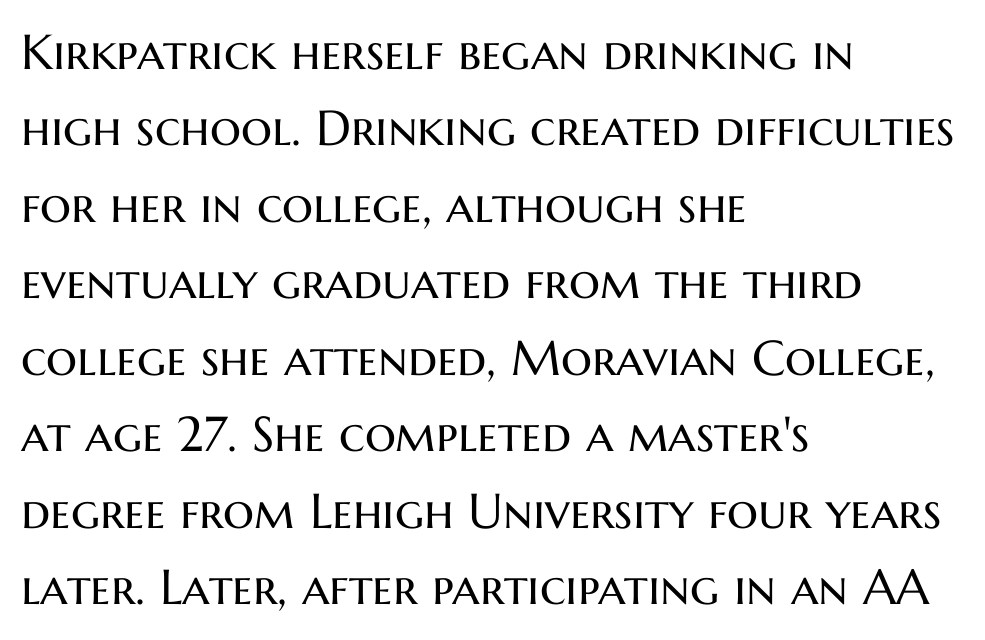
The image shows 49 px regular-weight sans-serif type, upright; set left-aligned, normal line spacing (1.56x), normal letter spacing, not underlined; medium stroke contrast and a medium x-height.
